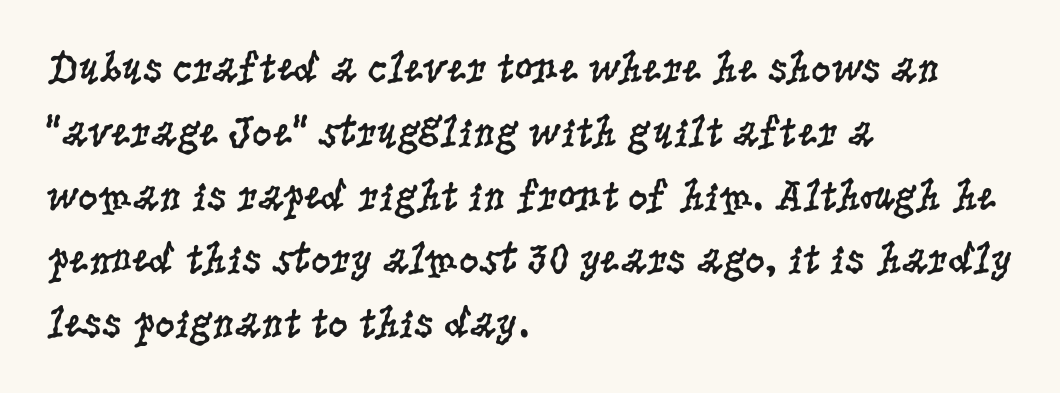
The image shows 44 px regular-weight, condensed serif type; set left-aligned, normal line spacing (1.45x), normal letter spacing, not underlined; low stroke contrast and a large x-height.
